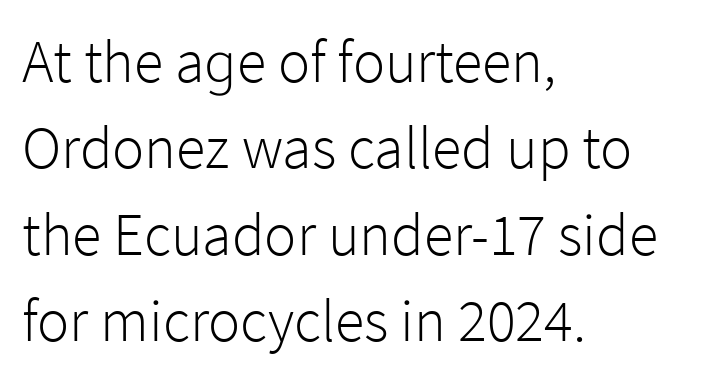
Quick note: interline space is typical. Ascenders rise straight up at ninety degrees. Every row of glyphs begins at an identical x-position on the left. This reads as an unemphasized weight, regular at the heaviest. Descender tails drop into unmarked territory.
